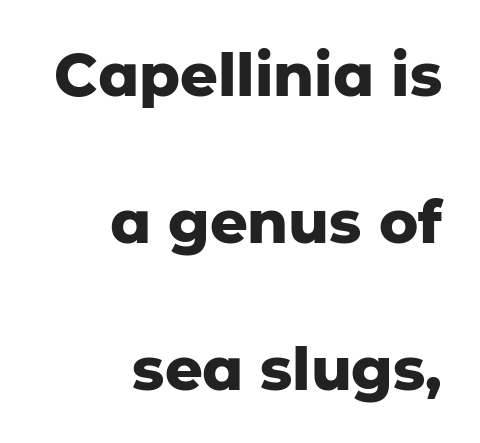
Here the glyphs are tracked normally, forming tight word shapes. Varying glyph widths throughout — classic text-font behaviour. Teacher's note: observe the even right margin — that is flush-right alignment. Check under the words: just untouched page.
